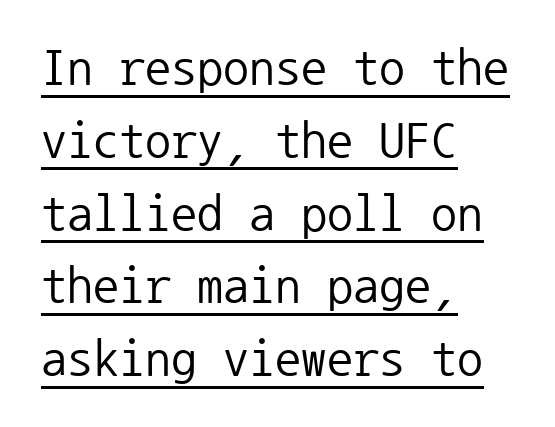
The image shows 52 px regular-weight sans-serif type, upright, monospaced; set left-aligned, normal line spacing (1.4x), normal letter spacing, underlined; low stroke contrast and a medium x-height.
